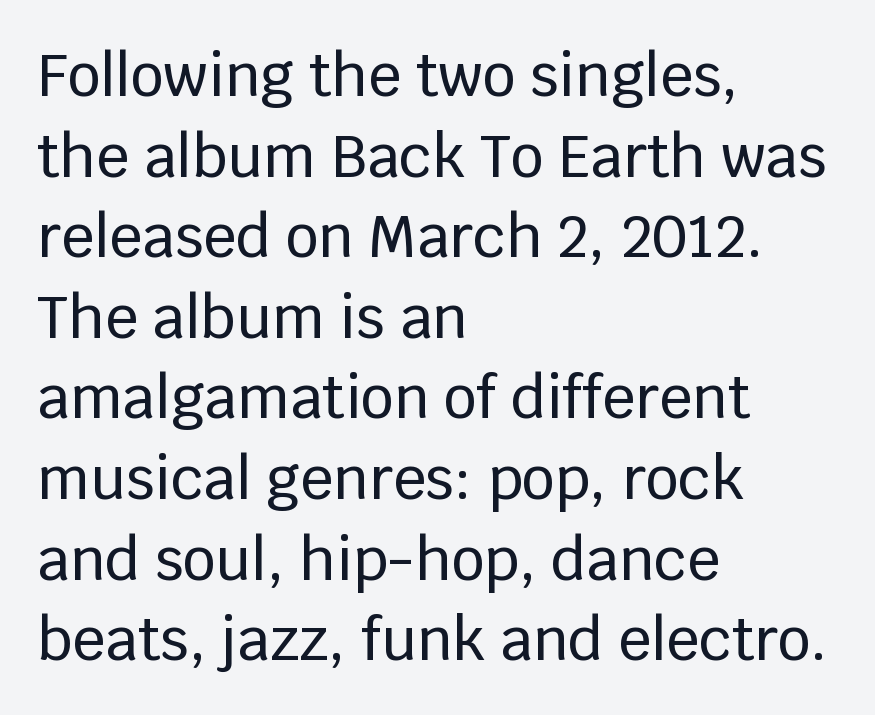
Summary of vertical rhythm: regular, with standard interline spacing. Honestly, there is no underline to notice here at all. Notice how the stems are strictly vertical — no italics here. Character widths vary here, with narrow letters taking less room than wide ones.
